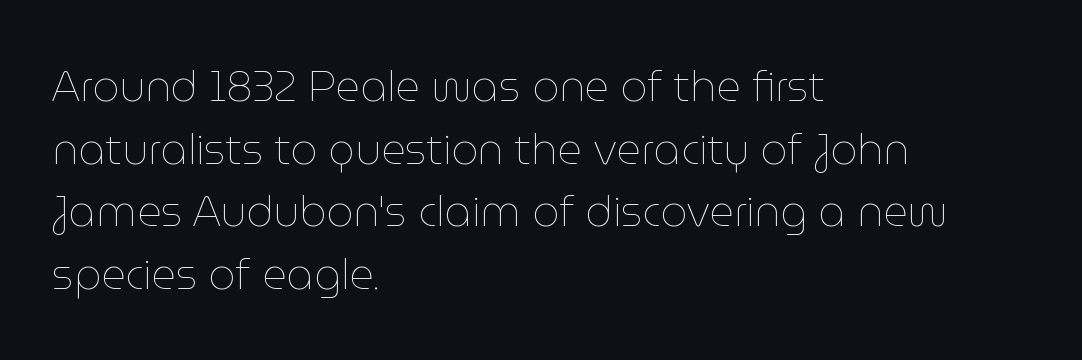
{"italic": "no", "bold": "no", "weight": "thin", "width": "normal", "stroke_contrast": "low", "x_height": "medium", "monospaced": "no", "underline": "no", "align": "left", "line_spacing": "normal", "line_spacing_ratio": 1.49, "letter_spacing": "normal", "letter_spacing_em": 0.0, "glyph_px": 42}
